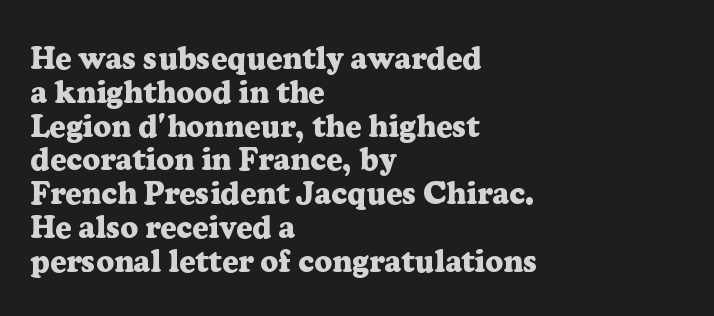
The image shows 31 px heavy serif type, upright; set left-aligned, tight line spacing (1.09x), normal letter spacing, not underlined; low stroke contrast and a medium x-height.
